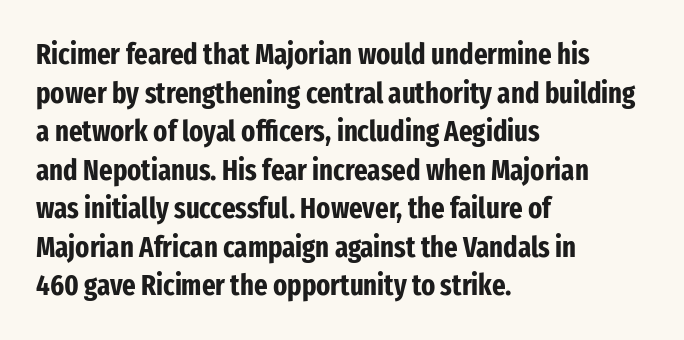
These lines are composed in type without serifs. Horizontally, the lines are justified to the leading edge only. The lettering holds an erect, upright posture throughout. The letters are bold, with thick, heavy strokes. Nobody touched the tracking dial on this one.
